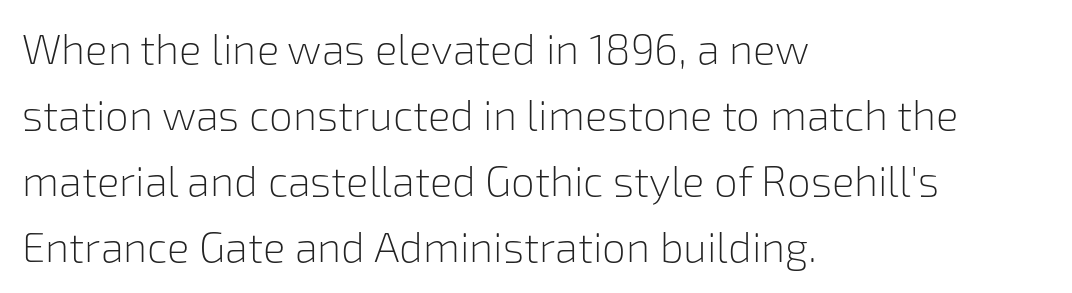
The image shows 42 px light sans-serif type, upright; set left-aligned, normal line spacing (1.57x), normal letter spacing, not underlined; low stroke contrast and a medium x-height.
